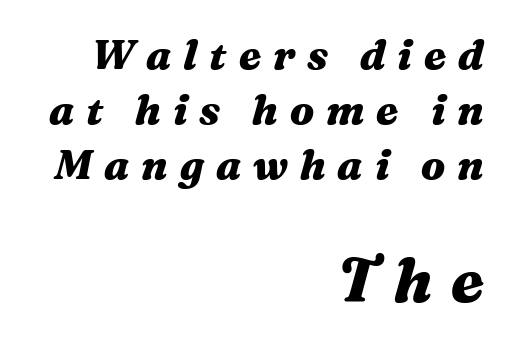
{"italic": "yes", "lean": "right", "slant_degrees": 16, "bold": "yes", "weight": "heavy", "width": "wide", "stroke_contrast": "medium", "x_height": "medium", "monospaced": "no", "underline": "no", "align": "right", "line_spacing": "normal", "line_spacing_ratio": 1.34, "letter_spacing": "wide", "letter_spacing_em": 0.29, "larger_block": "second", "size_ratio": 1.49, "glyph_px": 61}
